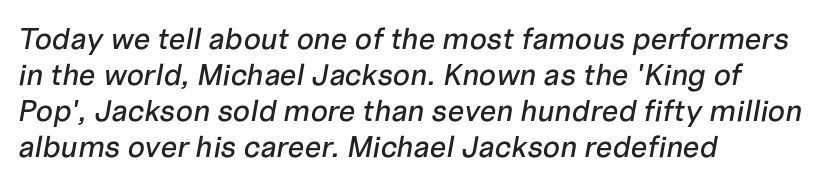
The image shows 30 px text type, italic (leaning right); set left-aligned, line spacing 1.2x, normal letter spacing, not underlined; low stroke contrast and a medium x-height.
